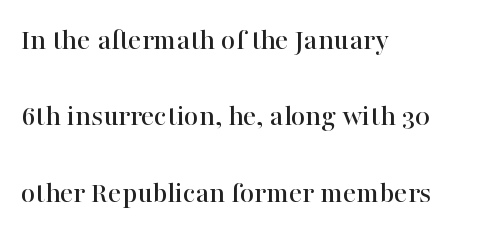
The image shows 31 px serif type, upright; set left-aligned, loose line spacing (2.46x), normal letter spacing, not underlined; high stroke contrast and a medium x-height.
